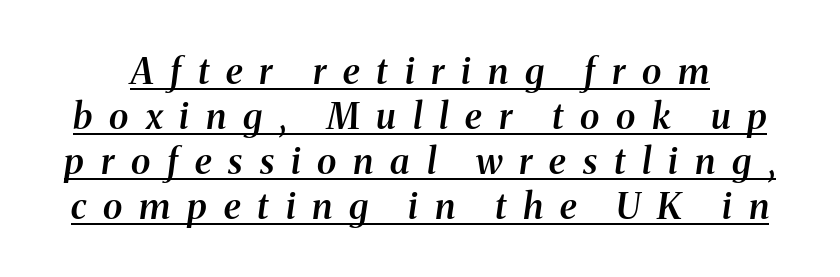
The axis of the letterforms is tilted away from vertical. A semibold gives these letters moderate extra thickness, short of bold. A normal amount of white space separates one row of letters from the next. Each word looks stretched out because of the extra space between its letters.
